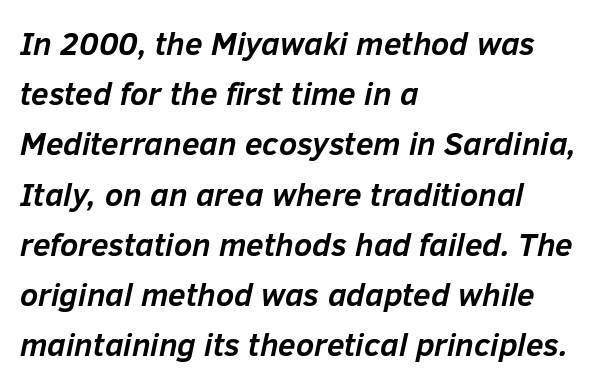
Glance below the letters and you will spot only blank space. Set as a true bold cut, around the 700 mark. What's the leading like? Ordinary, nothing unusual. The specimen reads as italic at a glance. Visually the block forms a straight wall on the left and a jagged coastline on the right. Here the glyphs are tracked normally, forming tight word shapes.
